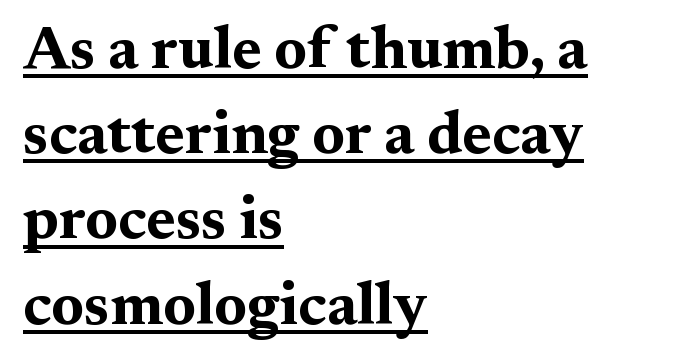
Compared with typical body copy, the letter spacing here is the same. Posture: upright roman. Do the characters align in a grid? No, the font is proportional. The block of text has a typical density, with ordinary space between rows.
